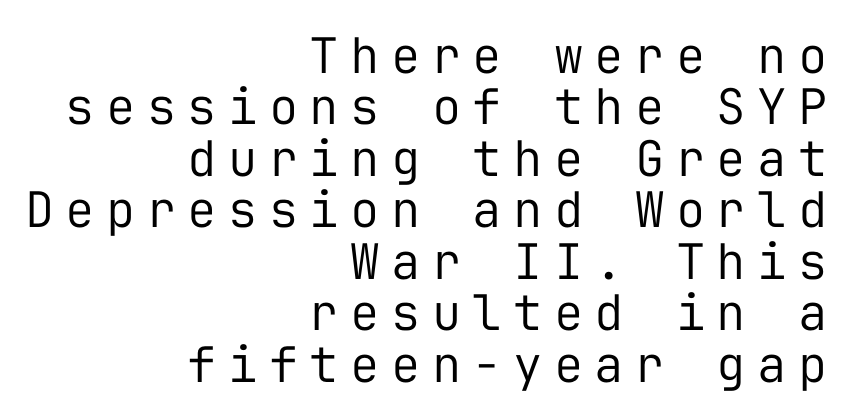
Q: Is the text bold? A: No.
Q: Is the text italic (slanted)? A: No, it is upright.
Q: Is the typeface a serif or a sans-serif typeface? A: Sans-serif.
Q: Is the text underlined? A: No.
Q: How is the paragraph aligned? A: Right-aligned.
Q: Is the spacing between letters normal or unusually wide? A: Unusually wide.
Q: Is the spacing between lines tight, normal or loose? A: Tight.
Q: Width (condensed, normal, or wide)? A: Normal.
Q: Stroke contrast? A: Low.
Q: x-height? A: Medium.
Q: Monospaced? A: Yes.
